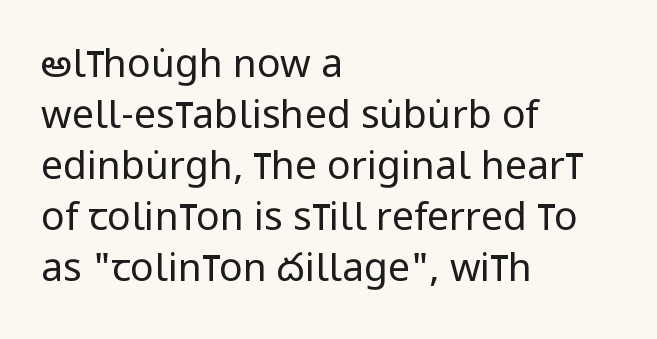
{"serif": "no", "italic": "no", "bold": "no", "weight": "regular", "width": "condensed", "stroke_contrast": "low", "x_height": "large", "monospaced": "no", "underline": "no", "align": "left", "line_spacing": "normal", "line_spacing_ratio": 1.31, "letter_spacing": "normal", "letter_spacing_em": 0.0, "glyph_px": 39}
